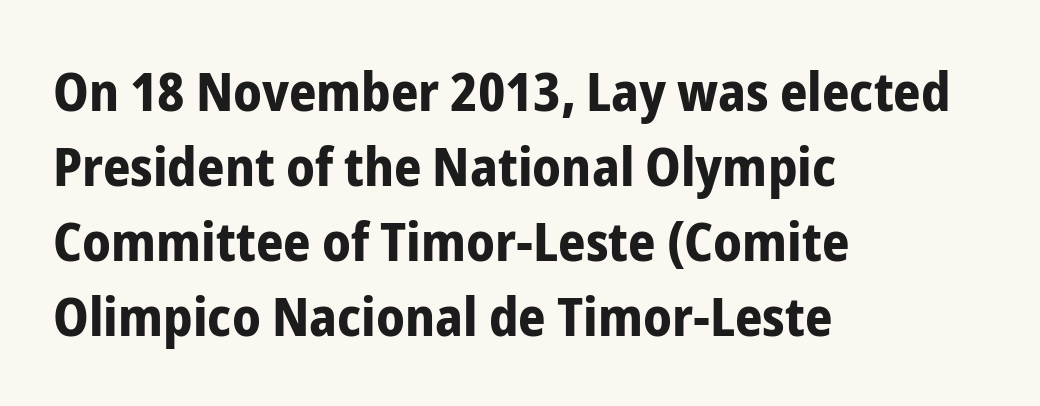
The image shows 54 px bold, condensed sans-serif type, upright; set left-aligned, normal line spacing (1.39x), normal letter spacing, not underlined; low stroke contrast and a medium x-height.
